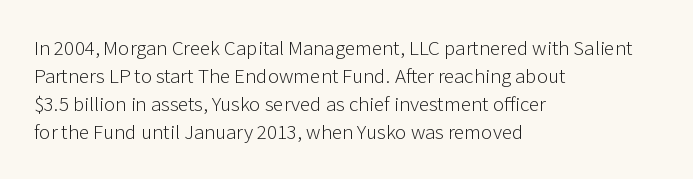
The paragraph has a hard left edge and a soft right edge. Rows of type keep a routine distance in the vertical direction. The letters sit at their default tracking, neither squeezed nor spread. Posture: vertical.
